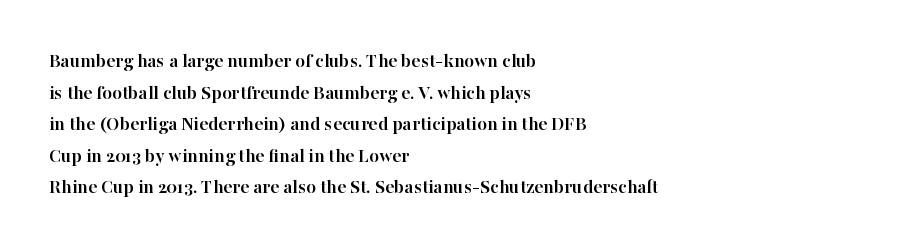
The image shows 20 px bold type, upright; set left-aligned, normal line spacing (1.58x), normal letter spacing, not underlined.
